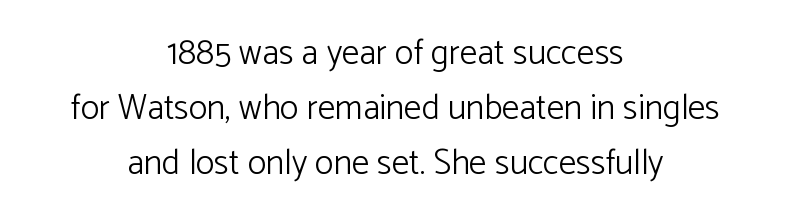
The setting favours the middle, as headings and verse often do. The cut favours lightness, reaching ordinary text weight at its darkest. The passage shown has conventional tracking throughout. Glance below the letters and you will spot only blank space. Each letter keeps its own natural width here, so spacing adapts to shape.
